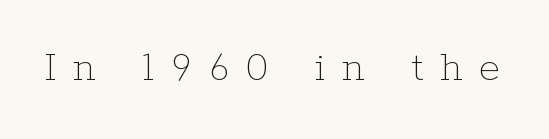
The weight would be labelled regular, book, light, or lighter still. Characters follow at a spacing far wider than the type designer built in. This is roman type, the default non-slanted kind. Character widths vary here, with narrow letters taking less room than wide ones. Clear beneath every line of the passage.
